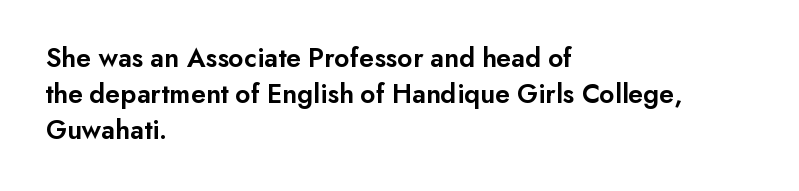
Q: Is the text bold? A: Semi-bold.
Q: Is the text italic (slanted)? A: No, it is upright.
Q: Is the typeface a serif or a sans-serif typeface? A: Sans-serif.
Q: Is the text underlined? A: No.
Q: How is the paragraph aligned? A: Left-aligned.
Q: Is the spacing between letters normal or unusually wide? A: Normal.
Q: Is the spacing between lines tight, normal or loose? A: Normal.
Q: Width (condensed, normal, or wide)? A: Normal.
Q: Stroke contrast? A: Low.
Q: x-height? A: Small.
Q: Monospaced? A: No.
